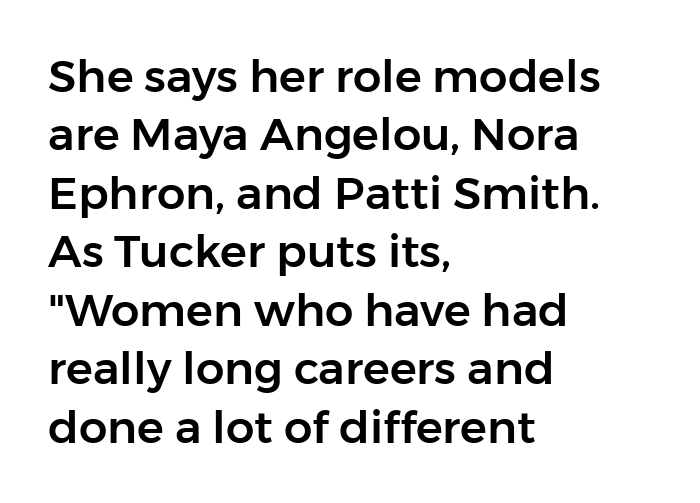
{"serif": "no", "italic": "no", "width": "normal", "stroke_contrast": "low", "x_height": "medium", "monospaced": "no", "underline": "no", "align": "left", "line_spacing": "normal", "line_spacing_ratio": 1.3, "letter_spacing": "normal", "letter_spacing_em": 0.0, "glyph_px": 45}
